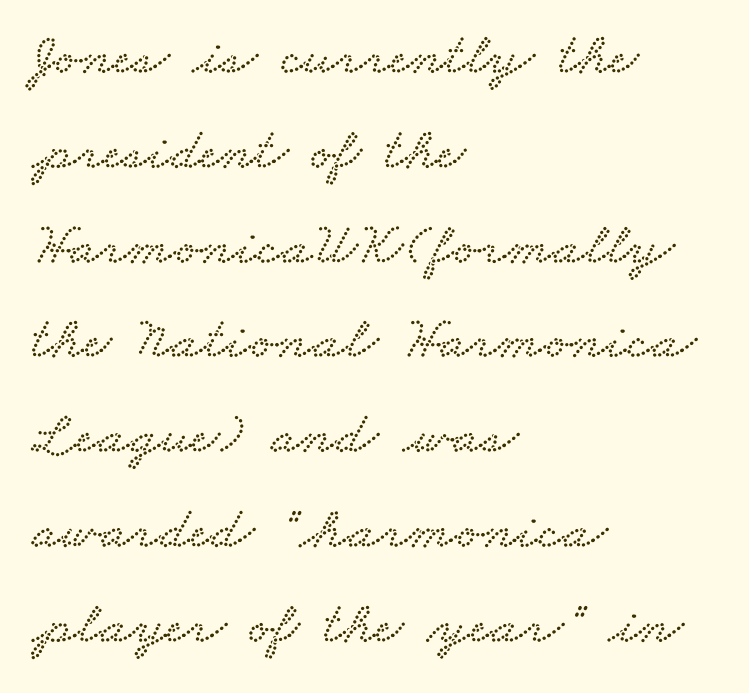
Q: Is the typeface a serif or a sans-serif typeface? A: Serif.
Q: Is the text underlined? A: No.
Q: How is the paragraph aligned? A: Left-aligned.
Q: Is the spacing between letters normal or unusually wide? A: Normal.
Q: Is the spacing between lines tight, normal or loose? A: Normal.
Q: Width (condensed, normal, or wide)? A: Wide.
Q: Stroke contrast? A: Low.
Q: x-height? A: Small.
Q: Monospaced? A: No.
